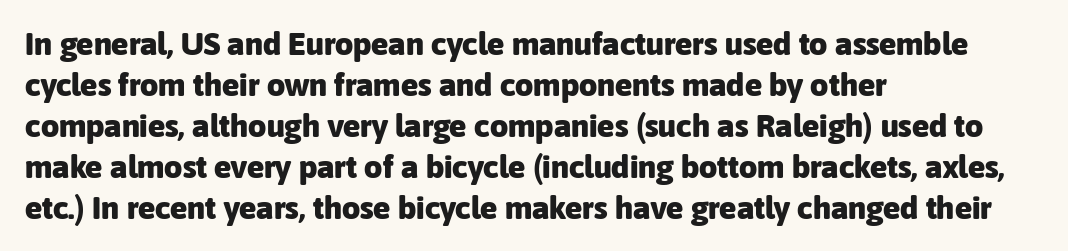
The image shows 32 px heavy sans-serif type, upright; set left-aligned, normal line spacing (1.28x), normal letter spacing, not underlined; low stroke contrast and a medium x-height.
